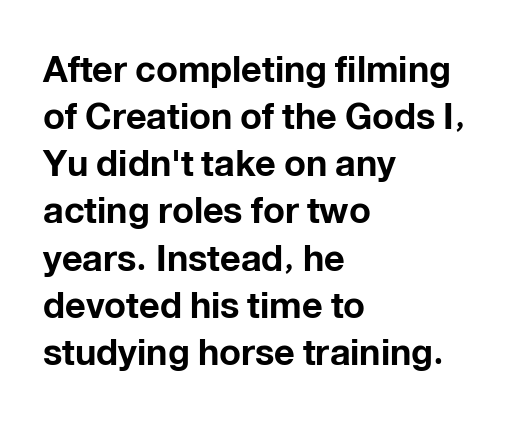
Q: Is the text bold? A: Yes.
Q: Is the text italic (slanted)? A: No, it is upright.
Q: Is the typeface a serif or a sans-serif typeface? A: Sans-serif.
Q: Is the text underlined? A: No.
Q: How is the paragraph aligned? A: Left-aligned.
Q: Is the spacing between letters normal or unusually wide? A: Normal.
Q: Is the spacing between lines tight, normal or loose? A: Normal.
Q: Width (condensed, normal, or wide)? A: Normal.
Q: Stroke contrast? A: Low.
Q: x-height? A: Medium.
Q: Monospaced? A: No.
